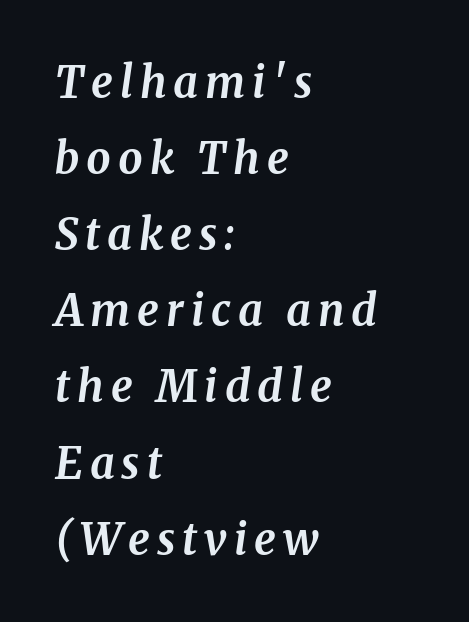
Q: Is the text bold? A: Yes.
Q: Is the text italic (slanted)? A: Yes, it leans right by about 8 degrees.
Q: Is the typeface a serif or a sans-serif typeface? A: Serif.
Q: Is the text underlined? A: No.
Q: How is the paragraph aligned? A: Left-aligned.
Q: Width (condensed, normal, or wide)? A: Normal.
Q: Stroke contrast? A: Medium.
Q: x-height? A: Medium.
Q: Monospaced? A: No.
